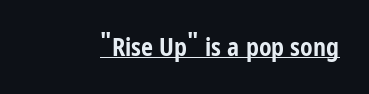
Q: Is the text bold? A: Yes.
Q: Is the text italic (slanted)? A: No, it is upright.
Q: Is the text underlined? A: Yes.
Q: Is the spacing between letters normal or unusually wide? A: Normal.
